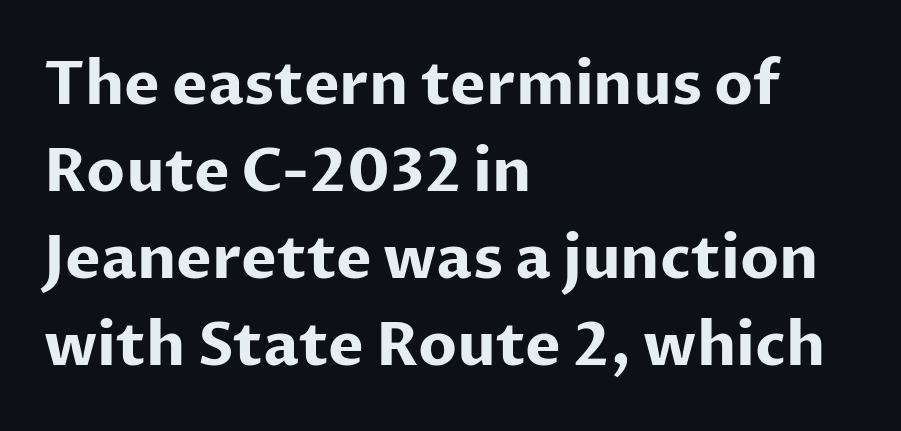
Q: Is the text bold? A: Yes.
Q: Is the text italic (slanted)? A: No, it is upright.
Q: Is the typeface a serif or a sans-serif typeface? A: Sans-serif.
Q: Is the text underlined? A: No.
Q: How is the paragraph aligned? A: Left-aligned.
Q: Is the spacing between letters normal or unusually wide? A: Normal.
Q: Is the spacing between lines tight, normal or loose? A: Normal.
Q: Width (condensed, normal, or wide)? A: Normal.
Q: Stroke contrast? A: Low.
Q: x-height? A: Medium.
Q: Monospaced? A: No.
